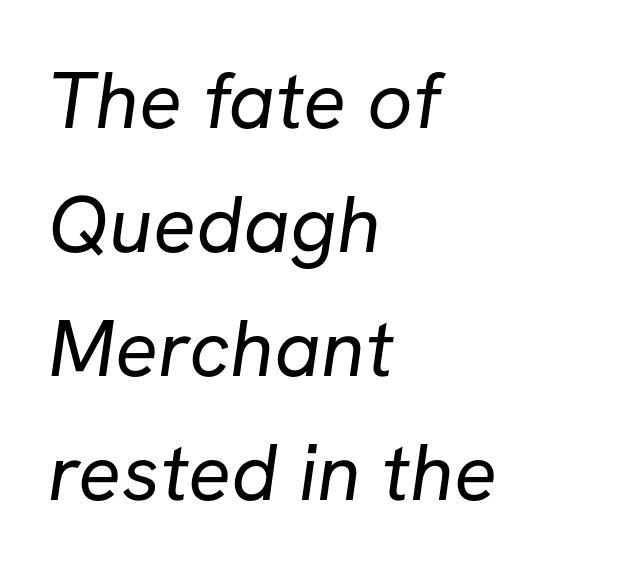
{"serif": "no", "bold": "no", "weight": "regular", "width": "normal", "stroke_contrast": "low", "x_height": "medium", "monospaced": "no", "underline": "no", "align": "left", "line_spacing": "normal", "line_spacing_ratio": 1.55, "letter_spacing": "normal", "letter_spacing_em": 0.0, "glyph_px": 80}
